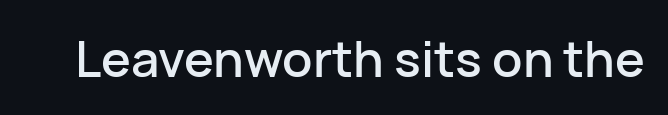
{"serif": "no", "italic": "no", "width": "normal", "stroke_contrast": "low", "x_height": "medium", "monospaced": "no", "underline": "no", "letter_spacing": "normal", "letter_spacing_em": 0.0, "glyph_px": 50}
